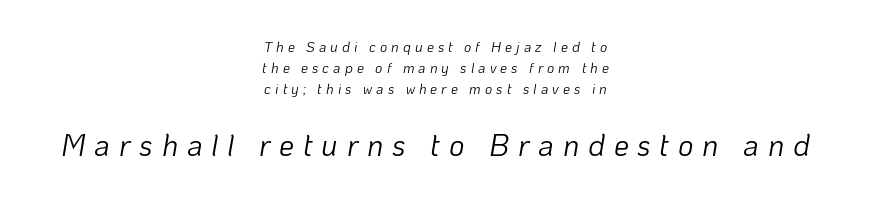
{"italic": "yes", "lean": "right", "slant_degrees": 10, "bold": "no", "weight": "light", "width": "normal", "stroke_contrast": "low", "x_height": "medium", "monospaced": "no", "underline": "no", "align": "center", "line_spacing": "normal", "line_spacing_ratio": 1.5, "letter_spacing": "wide", "letter_spacing_em": 0.29, "larger_block": "second", "size_ratio": 2.14, "glyph_px": 30}
